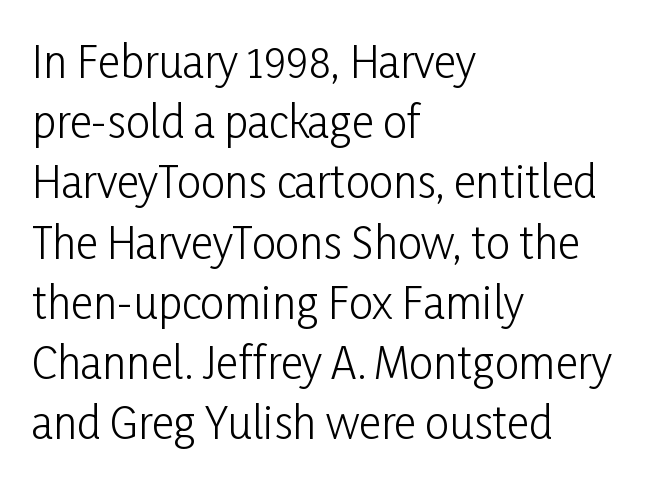
{"serif": "no", "italic": "no", "bold": "no", "weight": "light", "width": "condensed", "stroke_contrast": "low", "x_height": "medium", "monospaced": "no", "underline": "no", "align": "left", "line_spacing": "normal", "line_spacing_ratio": 1.4, "letter_spacing": "normal", "letter_spacing_em": 0.0, "glyph_px": 43}
